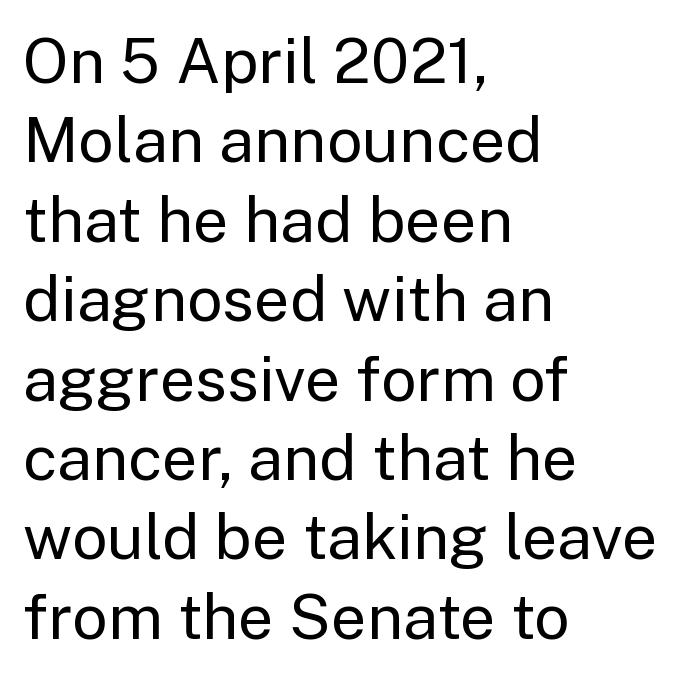
Q: Is the text bold? A: No.
Q: Is the text italic (slanted)? A: No, it is upright.
Q: Is the typeface a serif or a sans-serif typeface? A: Sans-serif.
Q: Is the text underlined? A: No.
Q: How is the paragraph aligned? A: Left-aligned.
Q: Is the spacing between letters normal or unusually wide? A: Normal.
Q: Is the spacing between lines tight, normal or loose? A: Normal.
Q: Width (condensed, normal, or wide)? A: Normal.
Q: Stroke contrast? A: Low.
Q: x-height? A: Medium.
Q: Monospaced? A: No.
